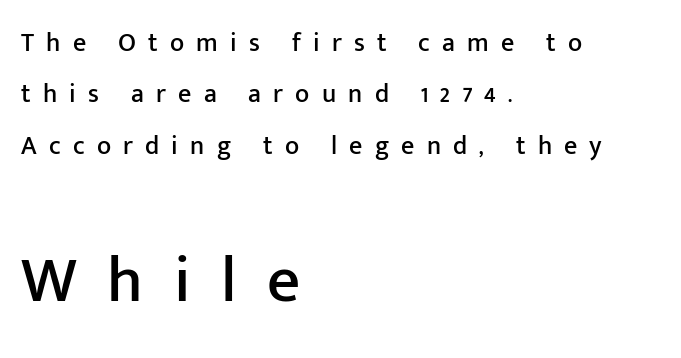
The image shows 65 px sans-serif type, upright; set left-aligned, loose line spacing (1.98x), unusually wide letter spacing (+0.47 em), not underlined; the second (bottom) block is 2.5x larger; low stroke contrast and a medium x-height.
